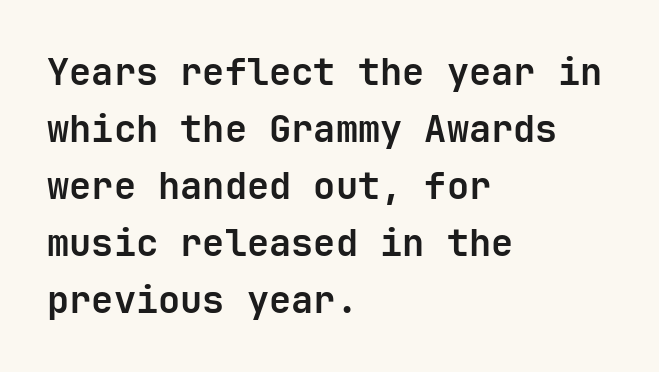
Q: Is the text bold? A: Yes.
Q: Is the text italic (slanted)? A: No, it is upright.
Q: Is the typeface a serif or a sans-serif typeface? A: Sans-serif.
Q: Is the text underlined? A: No.
Q: How is the paragraph aligned? A: Left-aligned.
Q: Is the spacing between letters normal or unusually wide? A: Normal.
Q: Is the spacing between lines tight, normal or loose? A: Normal.
Q: Width (condensed, normal, or wide)? A: Normal.
Q: Stroke contrast? A: Low.
Q: x-height? A: Medium.
Q: Monospaced? A: Yes.
